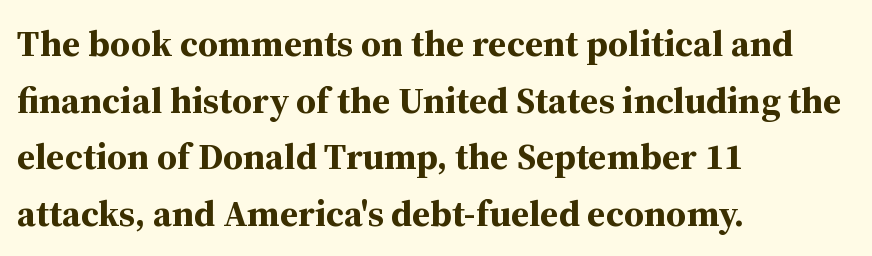
Q: Is the text bold? A: Yes.
Q: Is the text italic (slanted)? A: No, it is upright.
Q: Is the typeface a serif or a sans-serif typeface? A: Serif.
Q: Is the text underlined? A: No.
Q: How is the paragraph aligned? A: Left-aligned.
Q: Is the spacing between letters normal or unusually wide? A: Normal.
Q: Is the spacing between lines tight, normal or loose? A: Normal.
Q: Width (condensed, normal, or wide)? A: Normal.
Q: Stroke contrast? A: Medium.
Q: x-height? A: Medium.
Q: Monospaced? A: No.
